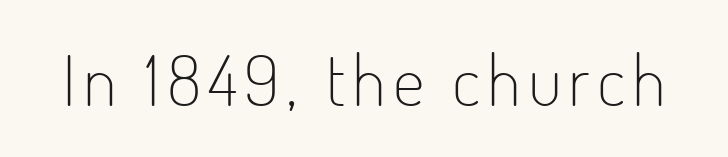
Unlike italic type, these characters show no tilt at all. Weight: in the light-to-regular range. Descenders hang freely into open space. This sample has the flowing, uneven cadence of proportional lettering. What kind of face is this? One without serifs — a sans.
